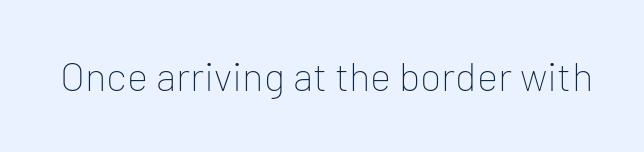
{"serif": "no", "italic": "no", "bold": "no", "weight": "thin", "width": "normal", "stroke_contrast": "low", "x_height": "medium", "monospaced": "no", "underline": "no", "letter_spacing": "normal", "letter_spacing_em": 0.0, "glyph_px": 40}
